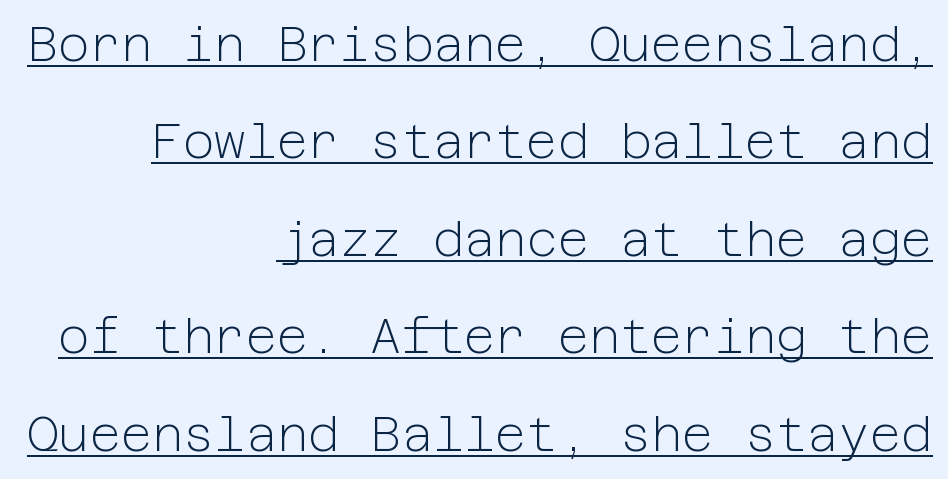
{"serif": "no", "italic": "no", "bold": "no", "weight": "light", "width": "normal", "stroke_contrast": "low", "x_height": "medium", "underline": "yes", "align": "right", "line_spacing": "loose", "line_spacing_ratio": 2.03, "letter_spacing": "normal", "letter_spacing_em": 0.0, "glyph_px": 48}
